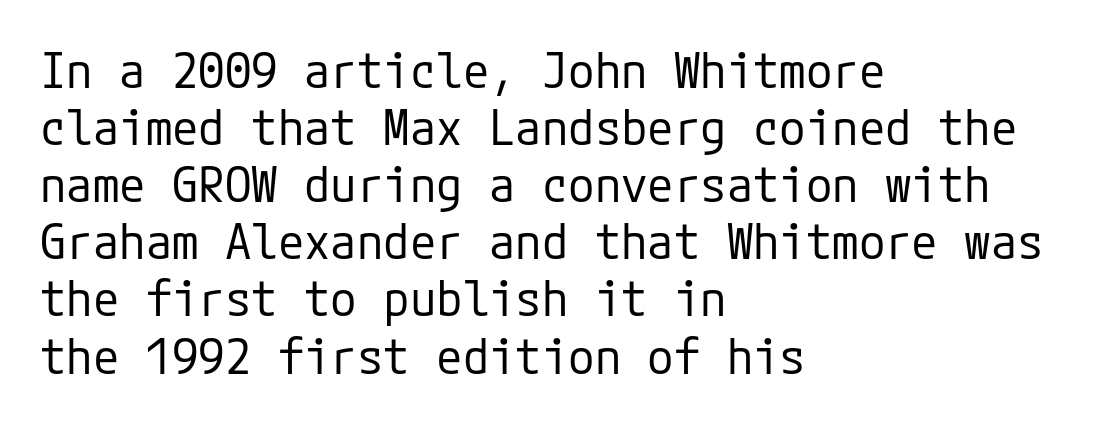
{"serif": "no", "italic": "no", "bold": "no", "weight": "regular", "width": "normal", "stroke_contrast": "low", "x_height": "medium", "underline": "no", "align": "left", "line_spacing_ratio": 1.19, "letter_spacing": "normal", "letter_spacing_em": 0.0, "glyph_px": 48}
